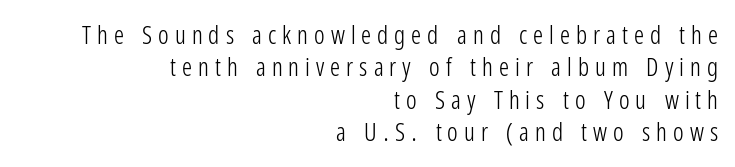
{"italic": "no", "bold": "no", "underline": "no", "align": "right", "line_spacing": "normal", "line_spacing_ratio": 1.3, "letter_spacing": "wide", "letter_spacing_em": 0.24, "glyph_px": 25}
